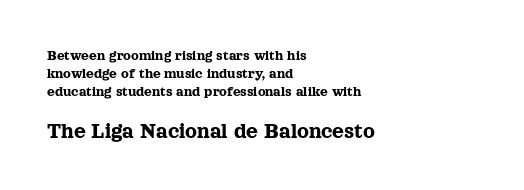
The image shows 23 px text type, upright; set left-aligned, line spacing 1.19x, normal letter spacing, not underlined; the second (bottom) block is 1.53x larger.
